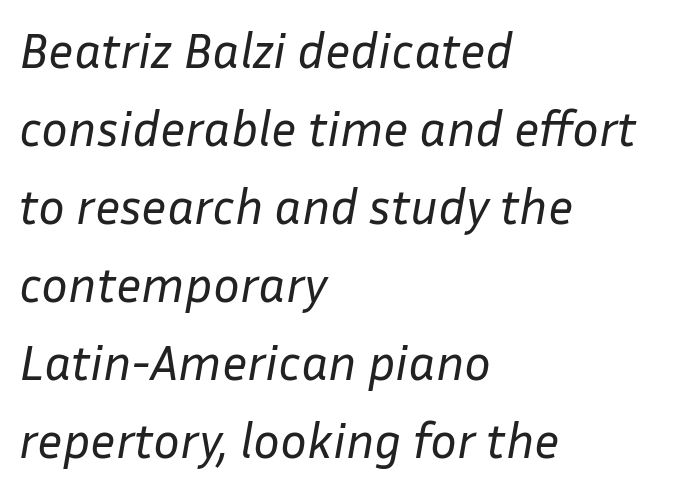
The image shows 50 px regular-weight type, italic (leaning right); set left-aligned, normal line spacing (1.56x), normal letter spacing, not underlined; low stroke contrast and a medium x-height.
